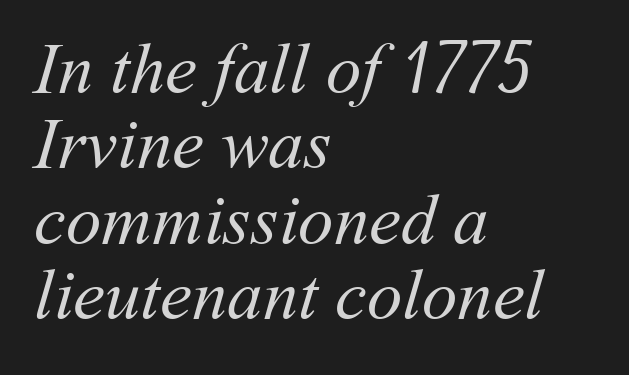
The image shows 71 px regular-weight type; set left-aligned, tight line spacing (1.06x), normal letter spacing, not underlined; medium stroke contrast and a medium x-height.
